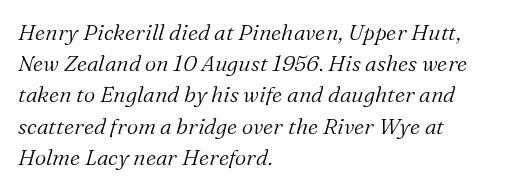
Horizontally, the lines are justified to the leading edge only. If you measured baseline to baseline, you'd find a middling distance. A light-to-regular cut is what we see here. Yep, that's italic — everything's leaning. The type is set solid horizontally, with unmodified tracking. Check the space under the baseline: it is left empty.
